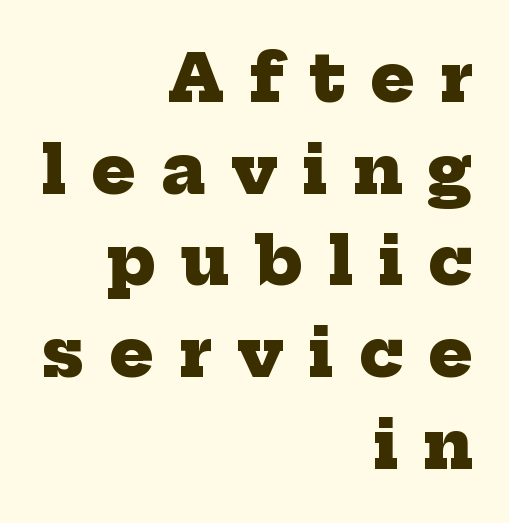
The image shows 66 px heavy serif type; set right-aligned, normal line spacing (1.39x), unusually wide letter spacing (+0.38 em), not underlined; low stroke contrast and a medium x-height.
